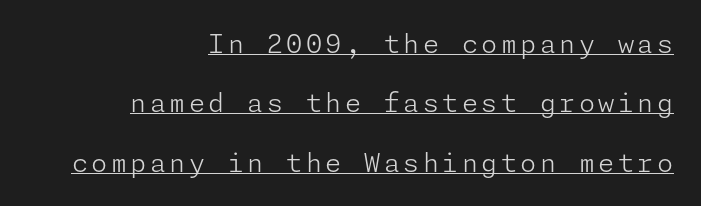
The image shows 26 px text type, upright; set right-aligned, loose line spacing (2.28x), underlined.
